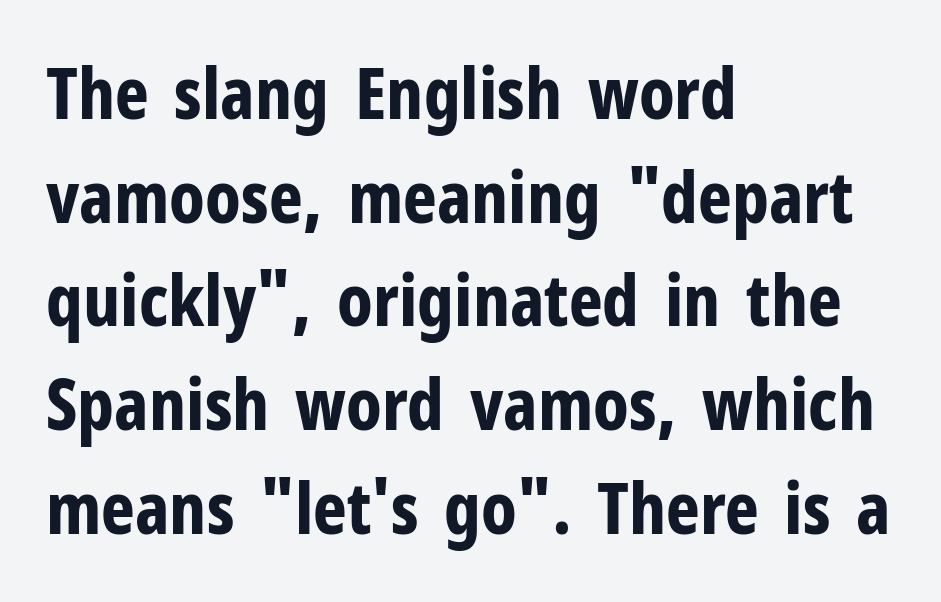
The image shows 72 px bold, condensed sans-serif type, upright; set left-aligned, normal line spacing (1.44x), normal letter spacing, not underlined; low stroke contrast and a medium x-height.
